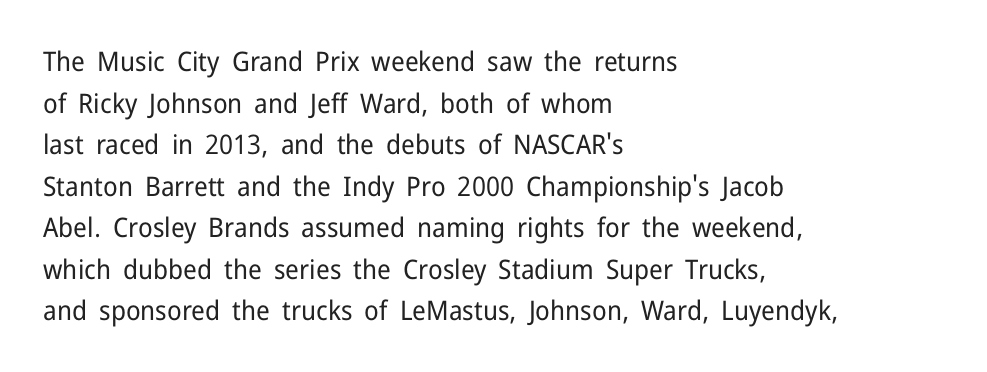
Q: Is the text bold? A: No.
Q: Is the text italic (slanted)? A: No, it is upright.
Q: Is the text underlined? A: No.
Q: How is the paragraph aligned? A: Left-aligned.
Q: Is the spacing between letters normal or unusually wide? A: Normal.
Q: Is the spacing between lines tight, normal or loose? A: Normal.
